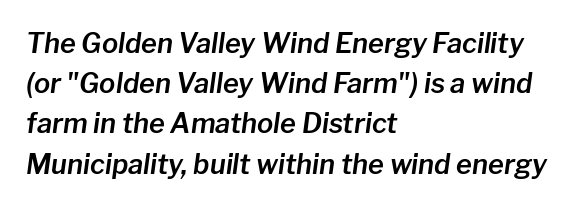
Short and long lines alike share a common starting point at left. Words float on clear page, feet unadorned. One glance says typical: line gaps are just what's usual. Honestly, the letter spacing is just normal — you wouldn't notice it. Would a proofreader flag this as italicized? Yes.
